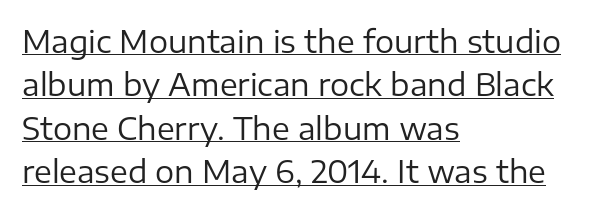
Looks like regular typesetting: each glyph gets only the width it needs. The vertical gap from one line to the next is medium. Teacher's note: observe the even left margin — that is flush-left alignment. Unbolded letterforms with no extra heft. The rendering keeps characters at their native spacing. A sans-serif font was chosen for this passage.
